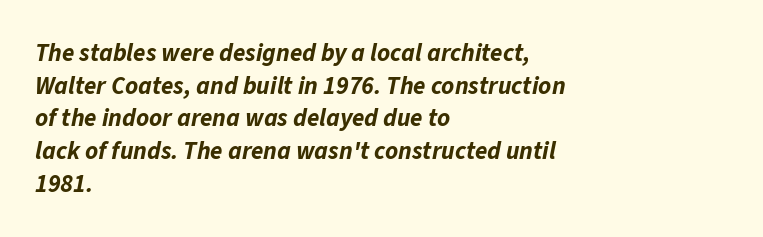
The image shows 25 px bold type, italic (leaning right); set left-aligned, normal line spacing (1.31x), normal letter spacing, not underlined.
